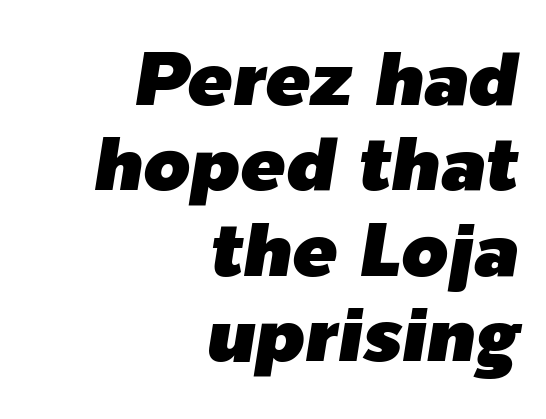
The image shows 75 px text type, italic (leaning right); set right-aligned, tight line spacing (1.14x), normal letter spacing, not underlined; low stroke contrast and a medium x-height.
